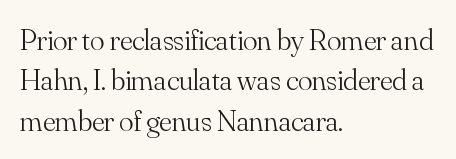
Note: serifs present on the glyphs. No heavy texture on the line: the type isn't bold. Observe the ordinary spacing: letters are neighbours, not strangers. This rendering uses left alignment, leaving the right contour irregular. The type sits square on the baseline with zero lean.
